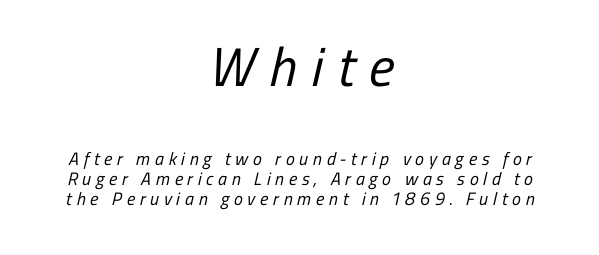
The image shows 55 px regular-weight, condensed sans-serif type; set centered, tight line spacing (1.12x), unusually wide letter spacing (+0.26 em), not underlined; the first (top) block is 3.06x larger; low stroke contrast and a medium x-height.
